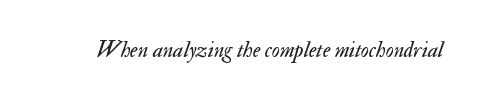
{"italic": "yes", "lean": "right", "slant_degrees": 17, "bold": "no", "underline": "no", "letter_spacing": "normal", "letter_spacing_em": 0.0, "glyph_px": 22}
